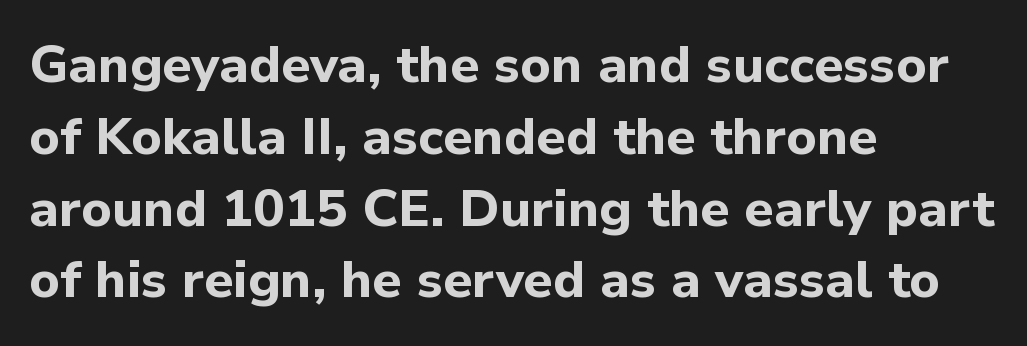
The image shows 52 px bold sans-serif type, upright; set left-aligned, normal line spacing (1.38x), normal letter spacing, not underlined; low stroke contrast and a medium x-height.
